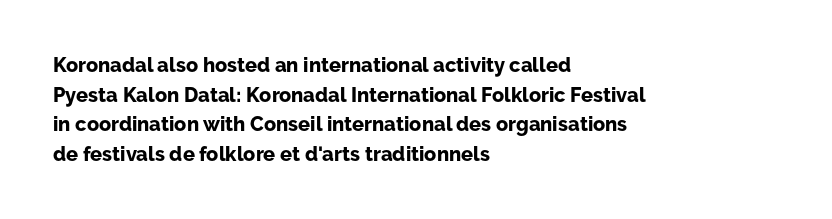
The rendering uses a bold face; every stroke is thick and dark. Compared with a centered layout, this one pins lines to the left instead. Underline: absent. In terms of letterspacing, this is plain default setting. Italic: no, the glyphs are upright roman. How would I describe the line gaps? Plain and ordinary.
